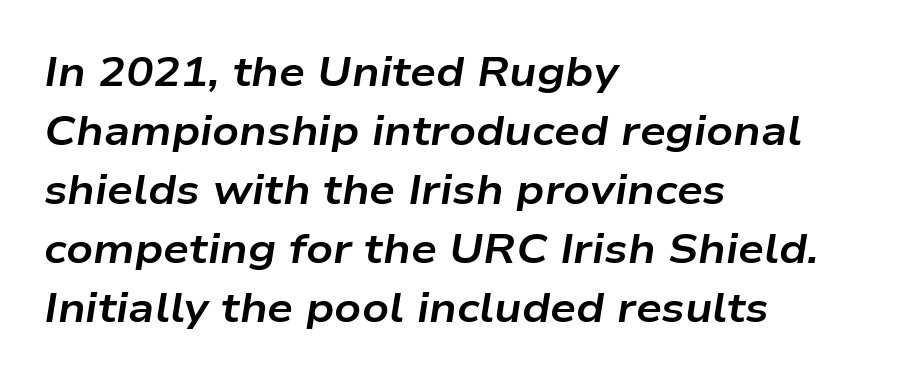
{"italic": "yes", "lean": "right", "slant_degrees": 9, "bold": "yes", "weight": "bold", "width": "wide", "stroke_contrast": "low", "x_height": "medium", "monospaced": "no", "underline": "no", "align": "left", "line_spacing": "normal", "line_spacing_ratio": 1.44, "letter_spacing": "normal", "letter_spacing_em": 0.0, "glyph_px": 41}
